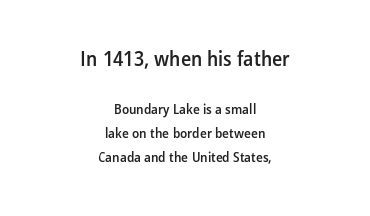
{"italic": "no", "bold": "semi", "underline": "no", "align": "center", "line_spacing_ratio": 1.71, "letter_spacing": "normal", "letter_spacing_em": 0.0, "larger_block": "first", "size_ratio": 1.5, "glyph_px": 21}
